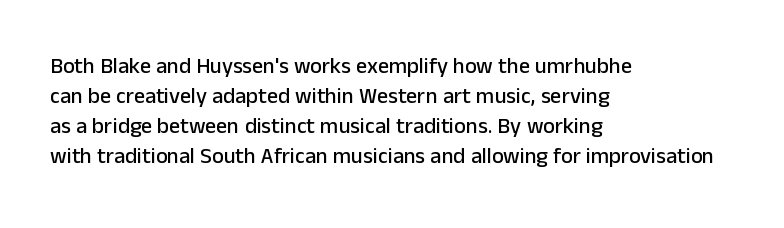
{"italic": "no", "underline": "no", "align": "left", "line_spacing": "normal", "line_spacing_ratio": 1.36, "letter_spacing": "normal", "letter_spacing_em": 0.0, "glyph_px": 22}
